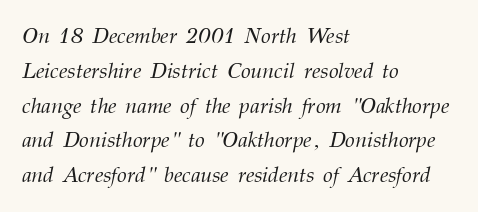
{"italic": "yes", "lean": "right", "slant_degrees": 12, "bold": "no", "underline": "no", "align": "left", "line_spacing": "normal", "line_spacing_ratio": 1.58, "letter_spacing": "normal", "letter_spacing_em": 0.0, "glyph_px": 22}
